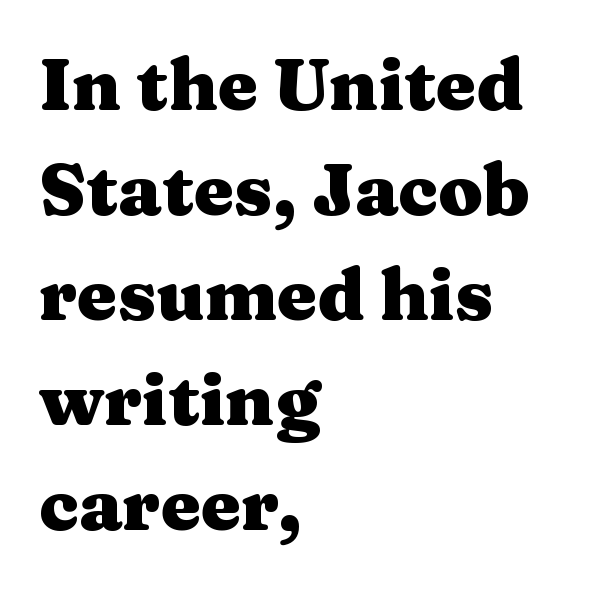
Look at the bottom of the vertical strokes: they flare into serifs here. Has an underline been added? It has not. A normal amount of white space separates one row of letters from the next. Each line starts at the same left margin while the right side varies. Heavy, bold letterforms. There is no visible air inserted between adjacent glyphs.
